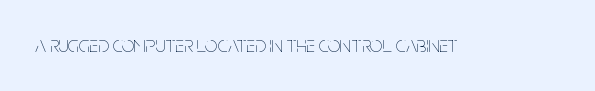
Q: Is the text bold? A: No.
Q: Is the text italic (slanted)? A: No, it is upright.
Q: Is the text underlined? A: No.
Q: Is the spacing between letters normal or unusually wide? A: Normal.
